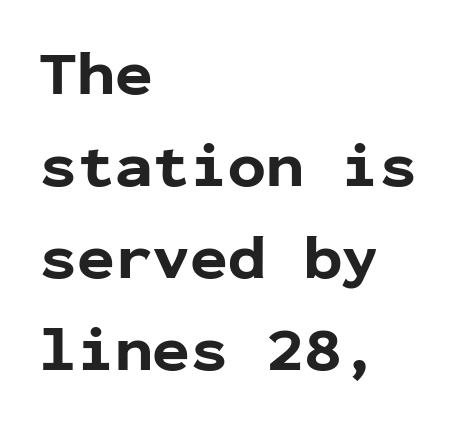
The zone under the glyphs is completely vacant. Vertical spacing — default. The lines are quadded left. Glyph-to-glyph distance matches everyday printed text.
